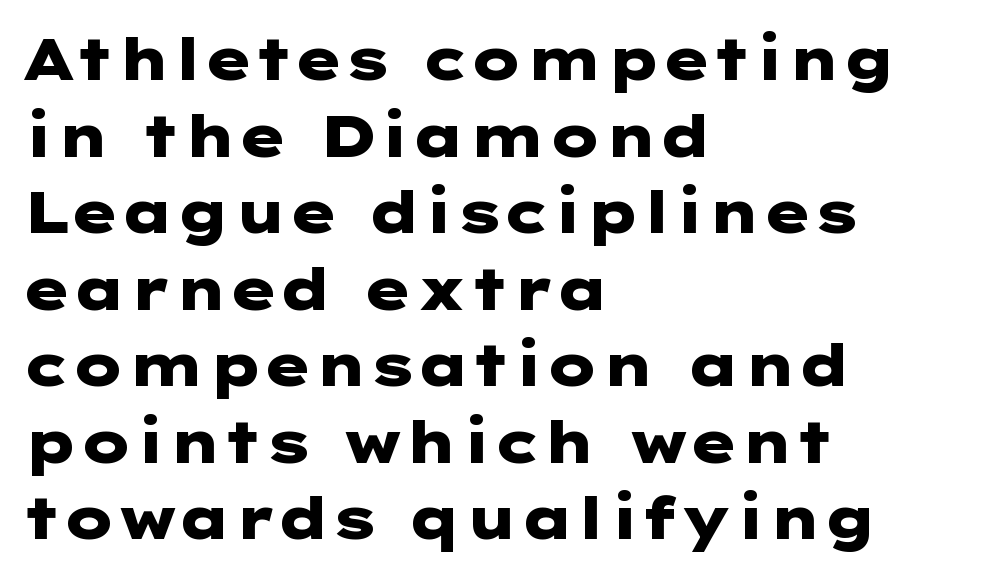
The designer went with a sans here, leaving each stem footless. Inter-character spacing is left at the font's built-in metrics. As a designer I'd log this as weight 700, bold. Posture: straight, roman, zero tilt. Teacher's note: observe the even left margin — that is flush-left alignment.
